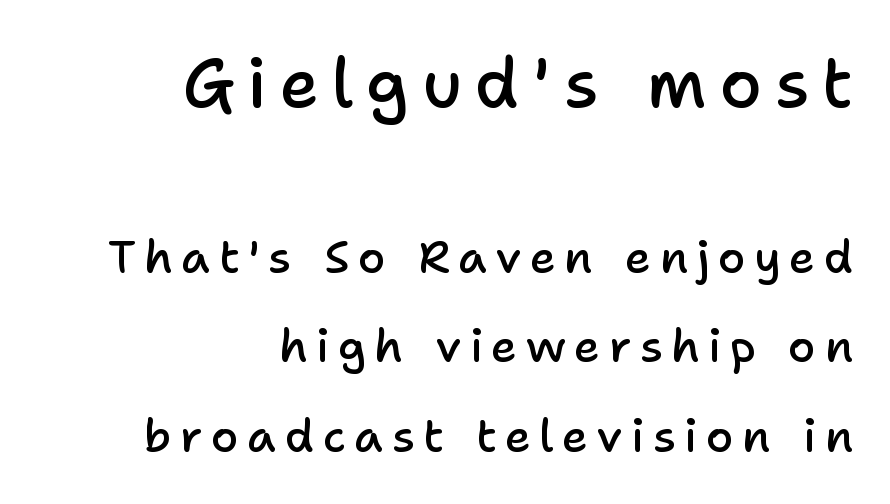
The image shows 68 px semibold sans-serif type, upright; set right-aligned, loose line spacing (1.99x), not underlined; the first (top) block is 1.51x larger; low stroke contrast and a medium x-height.
